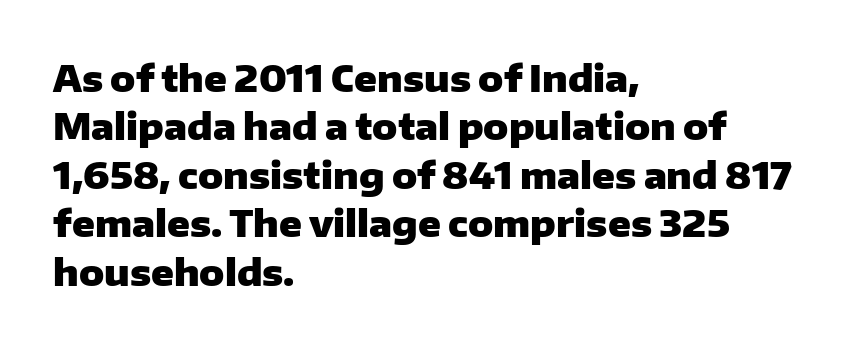
Heavy, bold letterforms. Is this a sans? Yes — the strokes have no serifs. The foot of each line stays bare and open. Characters remain perfectly vertical along every line. Leftover space on each line is placed entirely after the last word. Reading down the column, the eye jumps a familiar distance to each next line.
